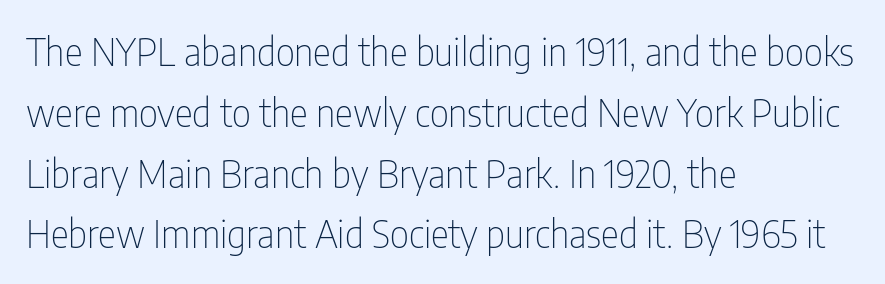
{"serif": "no", "italic": "no", "bold": "no", "weight": "thin", "width": "condensed", "stroke_contrast": "low", "x_height": "medium", "monospaced": "no", "underline": "no", "align": "left", "line_spacing": "normal", "line_spacing_ratio": 1.6, "letter_spacing": "normal", "letter_spacing_em": 0.0, "glyph_px": 38}
